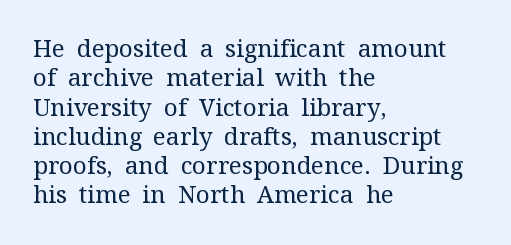
Notice how the stems are strictly vertical — no italics here. Standard letterfit; no display-style spreading of the glyphs. The space beneath each line is pristine and unruled. Counters stay open thanks to moderate or lighter strokes. A classic flush-left, rag-right setting is used for this passage.
